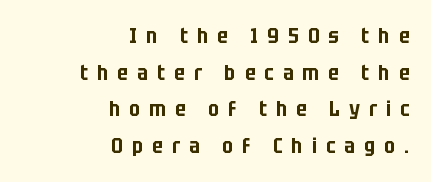
Is the letter spacing exaggerated? Yes — the characters are pushed far apart. Words float on clear page, feet unadorned. Leftover space on each line is placed entirely before the opening word. Tall strokes in this sample are plumb rather than angled.
